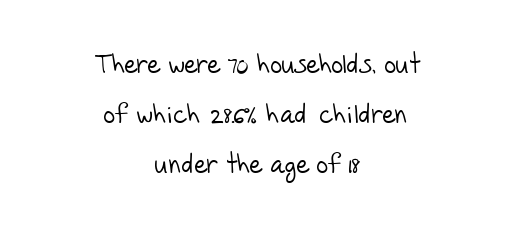
{"bold": "no", "underline": "no", "align": "center", "line_spacing": "loose", "line_spacing_ratio": 1.92, "letter_spacing": "normal", "letter_spacing_em": 0.0, "glyph_px": 26}
